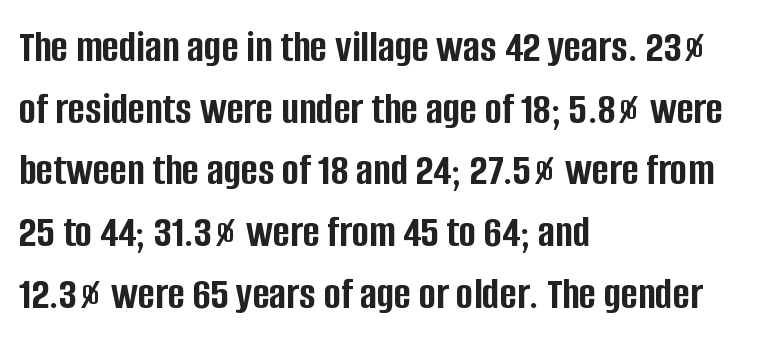
The image shows 46 px semibold, condensed sans-serif type, upright; set left-aligned, normal line spacing (1.34x), normal letter spacing, not underlined; low stroke contrast and a large x-height.
